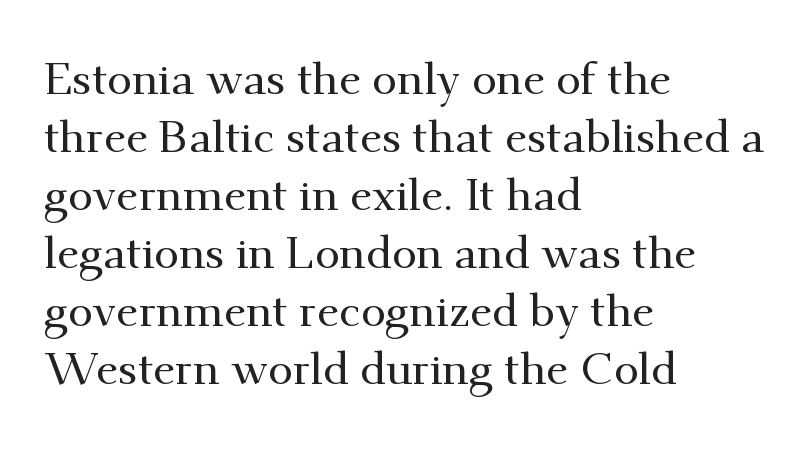
{"serif": "yes", "italic": "no", "width": "normal", "stroke_contrast": "medium", "x_height": "small", "monospaced": "no", "underline": "no", "align": "left", "line_spacing": "normal", "line_spacing_ratio": 1.29, "letter_spacing": "normal", "letter_spacing_em": 0.0, "glyph_px": 45}
